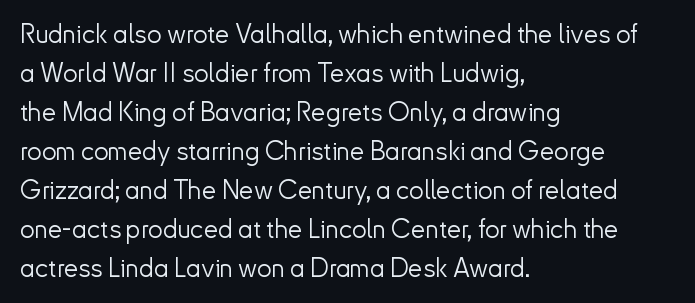
Q: Is the text bold? A: No.
Q: Is the text italic (slanted)? A: No, it is upright.
Q: Is the text underlined? A: No.
Q: How is the paragraph aligned? A: Left-aligned.
Q: Is the spacing between letters normal or unusually wide? A: Normal.
Q: Is the spacing between lines tight, normal or loose? A: Normal.
